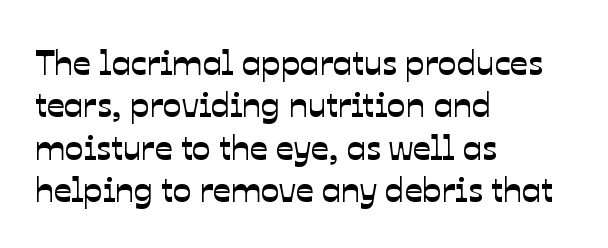
The letters advance in unequal steps, a hallmark of proportional type. Has an underline been added? It has not. In CSS terms this would be text-align: left. Each letter's strokes conclude bluntly, with no projecting serifs. No extra tracking has been applied to these lines.
